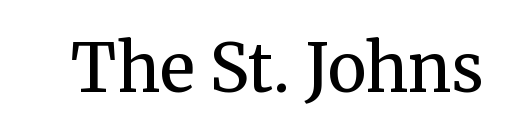
{"serif": "yes", "italic": "no", "bold": "no", "weight": "regular", "width": "normal", "stroke_contrast": "medium", "x_height": "medium", "monospaced": "no", "underline": "no", "letter_spacing": "normal", "letter_spacing_em": 0.0, "glyph_px": 66}
